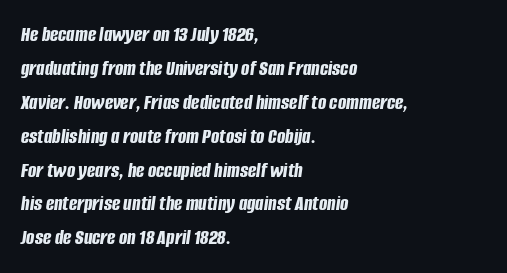
The image shows 22 px bold type, italic (leaning right); set left-aligned, normal line spacing (1.54x), normal letter spacing, not underlined.
